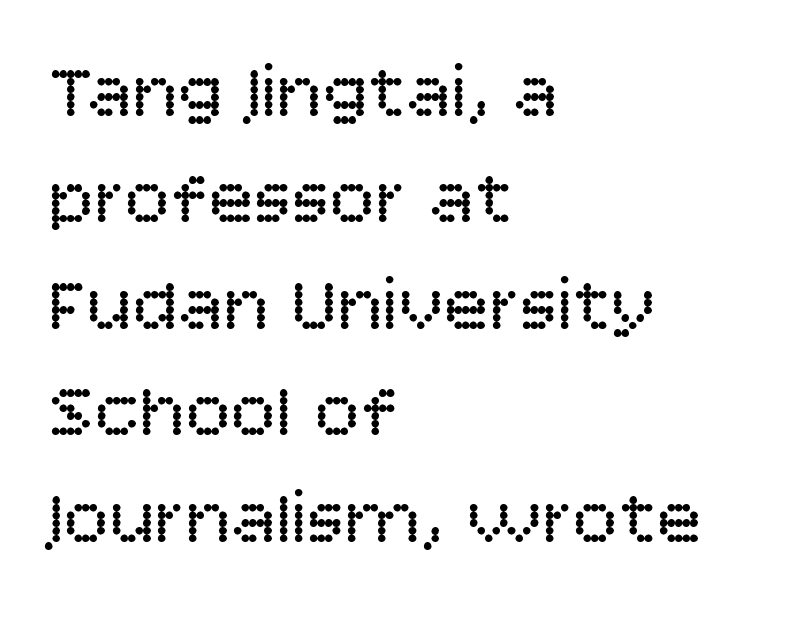
Q: Is the text bold? A: No.
Q: Is the text italic (slanted)? A: No, it is upright.
Q: Is the typeface a serif or a sans-serif typeface? A: Sans-serif.
Q: Is the text underlined? A: No.
Q: How is the paragraph aligned? A: Left-aligned.
Q: Is the spacing between letters normal or unusually wide? A: Normal.
Q: Is the spacing between lines tight, normal or loose? A: Normal.
Q: Width (condensed, normal, or wide)? A: Normal.
Q: Stroke contrast? A: Low.
Q: x-height? A: Large.
Q: Monospaced? A: No.
